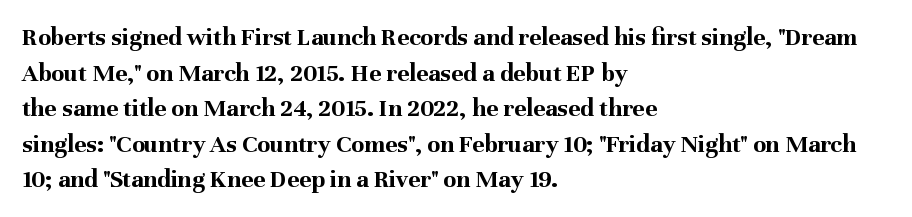
Descenders are the only things crossing below the line. Weight: bold. The tracking reads as untouched default to a designer's eye. A typesetter would mark this as roman, not italic.
